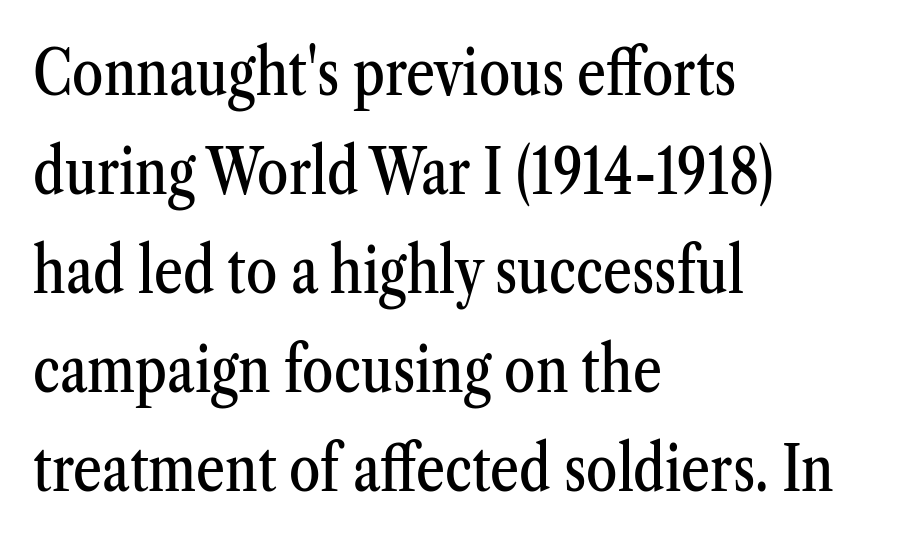
The foot of each line stays bare and open. The designer left line spacing at the default. Horizontally, the lines are justified to the leading edge only. Do the characters align in a grid? No, the font is proportional.
